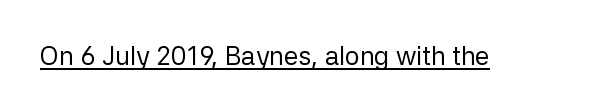
The image shows 26 px text type, upright; set normal letter spacing, underlined.
